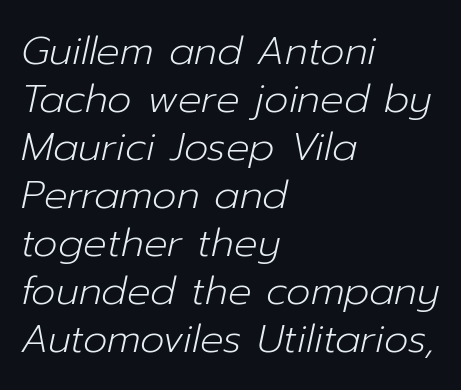
Caption: standard tracking, unaltered. Casual observation: everything's shoved over to the left. No letter is thick-stroked: the sample isn't bold. The letters advance in unequal steps, a hallmark of proportional type. Underline: absent. The letters are slanted; this is an italic face.
